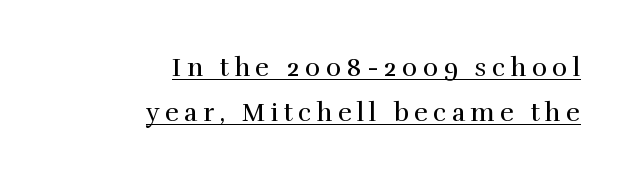
{"italic": "no", "bold": "no", "underline": "yes", "align": "right", "line_spacing_ratio": 1.73, "letter_spacing": "wide", "letter_spacing_em": 0.2, "glyph_px": 26}
